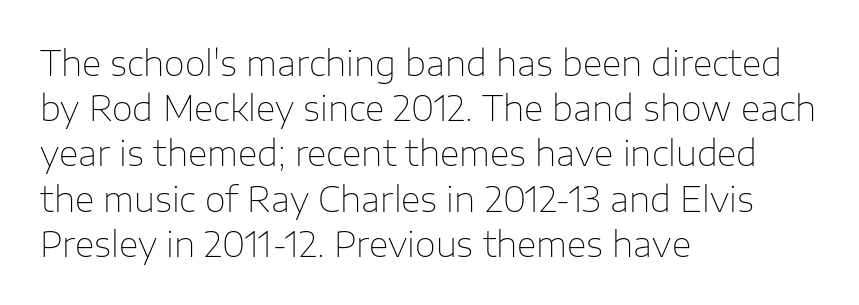
The image shows 34 px thin sans-serif type, upright; set left-aligned, normal line spacing (1.33x), normal letter spacing, not underlined; low stroke contrast and a medium x-height.
